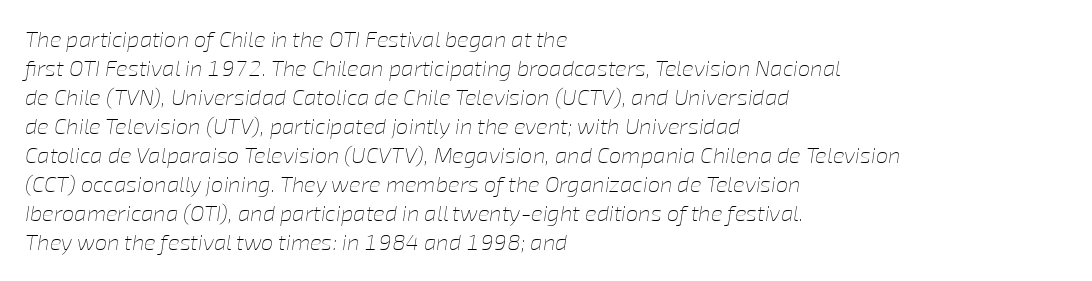
The image shows 22 px text type, italic (leaning right); set left-aligned, normal line spacing (1.32x), normal letter spacing, not underlined.
